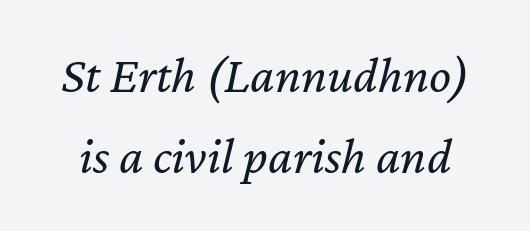
Q: Is the text bold? A: No.
Q: Is the text italic (slanted)? A: Yes, it leans right by about 12 degrees.
Q: Is the text underlined? A: No.
Q: Is the spacing between letters normal or unusually wide? A: Normal.
Q: Is the spacing between lines tight, normal or loose? A: Normal.
Q: Width (condensed, normal, or wide)? A: Normal.
Q: Stroke contrast? A: Low.
Q: x-height? A: Medium.
Q: Monospaced? A: No.
